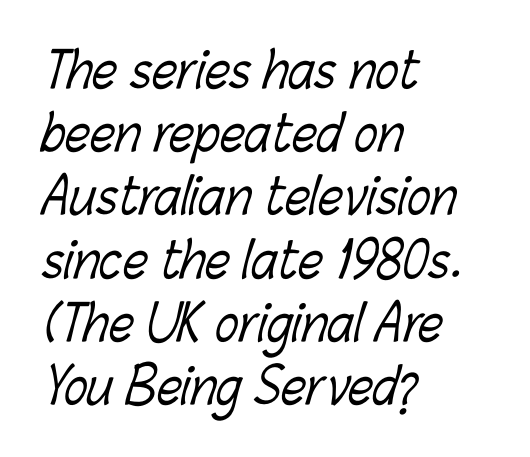
No extra ink here — the face is not bold. Characters follow at the spacing the type designer built in. Descenders hang freely into open space. Quick note: interline space is typical.
